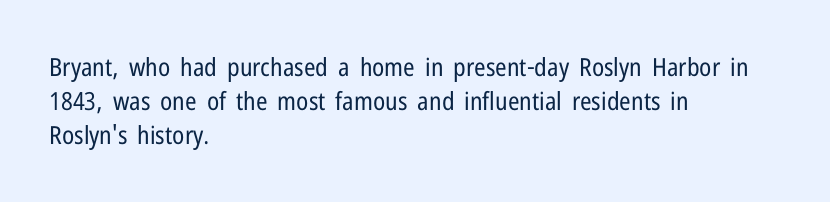
{"italic": "no", "bold": "no", "underline": "no", "align": "left", "line_spacing": "normal", "line_spacing_ratio": 1.37, "letter_spacing": "normal", "letter_spacing_em": 0.0, "glyph_px": 25}
